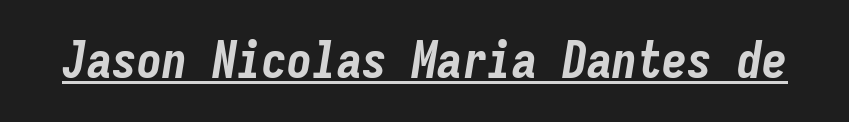
Q: Is the text bold? A: Yes.
Q: Is the text italic (slanted)? A: Yes, it leans right by about 9 degrees.
Q: Is the text underlined? A: Yes.
Q: Is the spacing between letters normal or unusually wide? A: Normal.
Q: Width (condensed, normal, or wide)? A: Condensed.
Q: Stroke contrast? A: Low.
Q: x-height? A: Medium.
Q: Monospaced? A: Yes.
